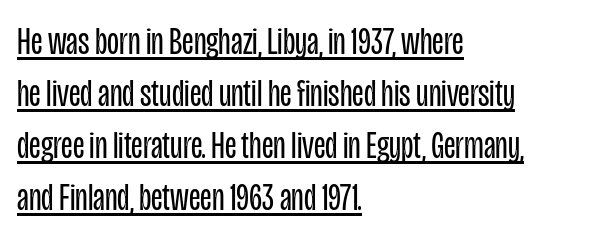
{"serif": "no", "italic": "no", "bold": "no", "weight": "regular", "width": "condensed", "stroke_contrast": "low", "x_height": "large", "monospaced": "no", "underline": "yes", "align": "left", "line_spacing": "normal", "line_spacing_ratio": 1.33, "letter_spacing": "normal", "letter_spacing_em": 0.0, "glyph_px": 39}
